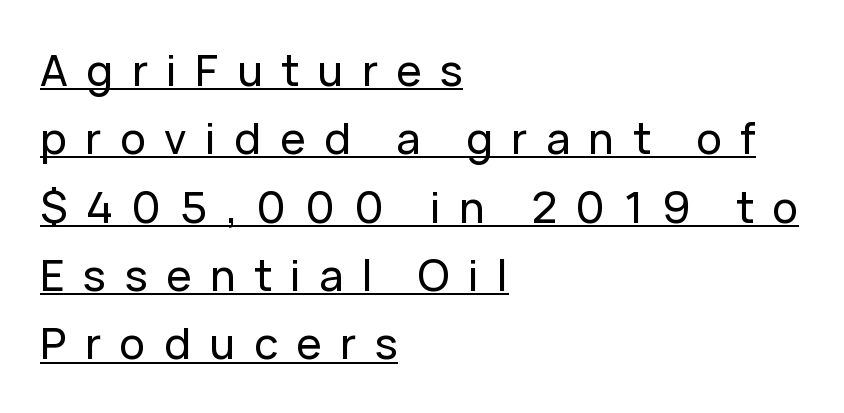
The image shows 43 px sans-serif type, upright; set left-aligned, normal line spacing (1.59x), unusually wide letter spacing (+0.43 em), underlined; low stroke contrast and a medium x-height.
